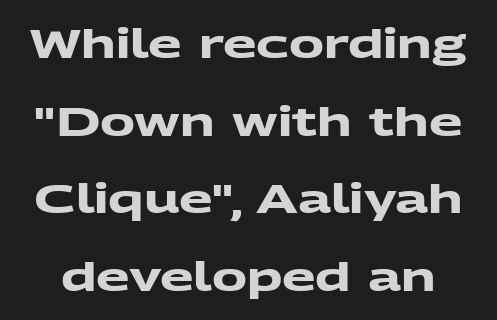
{"serif": "no", "bold": "yes", "weight": "heavy", "width": "wide", "stroke_contrast": "medium", "x_height": "medium", "monospaced": "no", "underline": "no", "line_spacing": "loose", "line_spacing_ratio": 1.99, "letter_spacing": "normal", "letter_spacing_em": 0.0, "glyph_px": 39}
